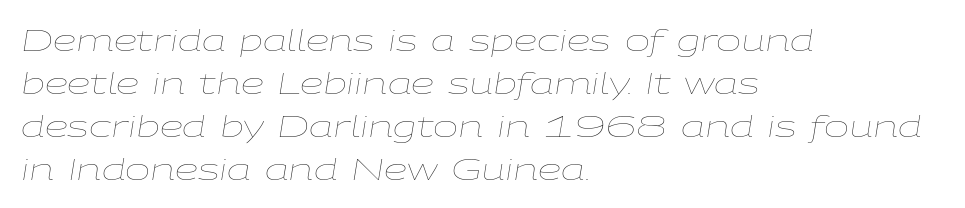
The image shows 30 px thin, wide type, italic (leaning right); set left-aligned, normal line spacing (1.43x), normal letter spacing, not underlined; low stroke contrast and a medium x-height.
